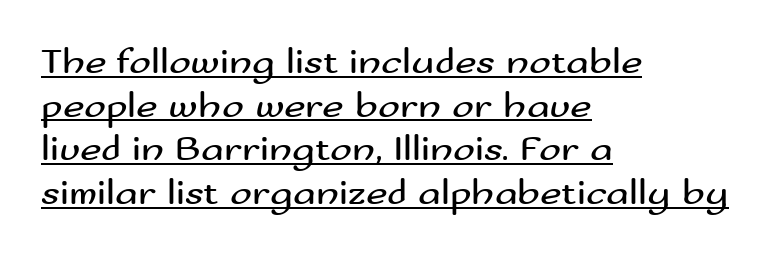
Q: Is the text bold? A: No.
Q: Is the text italic (slanted)? A: No, it is upright.
Q: Is the typeface a serif or a sans-serif typeface? A: Sans-serif.
Q: Is the text underlined? A: Yes.
Q: How is the paragraph aligned? A: Left-aligned.
Q: Is the spacing between letters normal or unusually wide? A: Normal.
Q: Width (condensed, normal, or wide)? A: Wide.
Q: Stroke contrast? A: Medium.
Q: x-height? A: Small.
Q: Monospaced? A: No.
